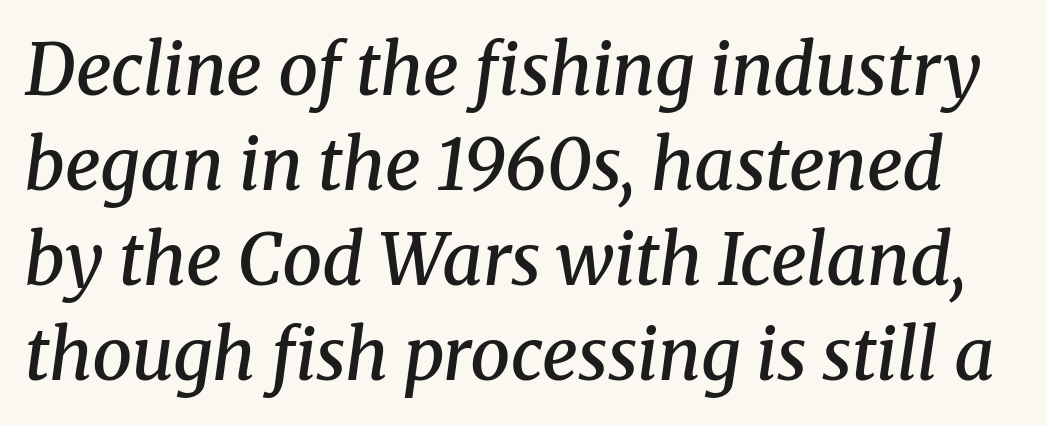
Q: Is the text bold? A: Semi-bold.
Q: Is the text italic (slanted)? A: Yes, it leans right by about 8 degrees.
Q: Is the typeface a serif or a sans-serif typeface? A: Serif.
Q: Is the text underlined? A: No.
Q: Is the spacing between letters normal or unusually wide? A: Normal.
Q: Is the spacing between lines tight, normal or loose? A: Normal.
Q: Width (condensed, normal, or wide)? A: Normal.
Q: Stroke contrast? A: Medium.
Q: x-height? A: Medium.
Q: Monospaced? A: No.
